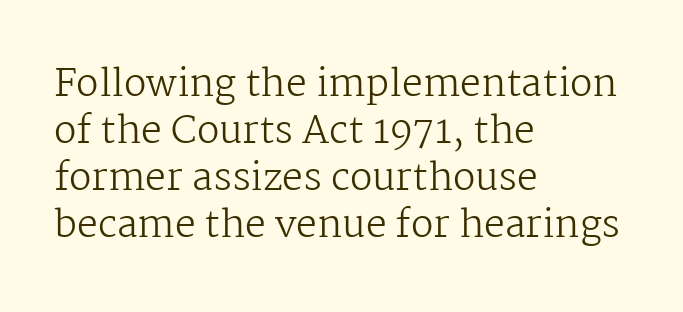
{"serif": "yes", "italic": "no", "bold": "no", "weight": "regular", "width": "normal", "stroke_contrast": "medium", "x_height": "medium", "monospaced": "no", "underline": "no", "align": "left", "line_spacing": "normal", "line_spacing_ratio": 1.27, "letter_spacing": "normal", "letter_spacing_em": 0.0, "glyph_px": 37}
